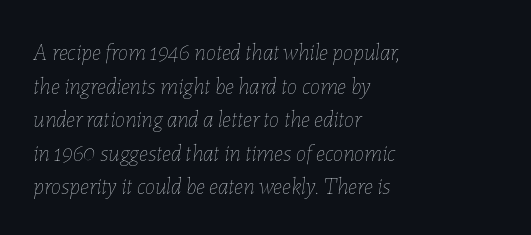
Nothing heavy about these letters — not bold at all. Nobody touched the tracking dial on this one. Does the lettering tilt? It does — this is italic. Summary of vertical rhythm: regular, with standard interline spacing. Visually the block forms a straight wall on the left and a jagged coastline on the right. Descenders are the only things crossing below the line.
